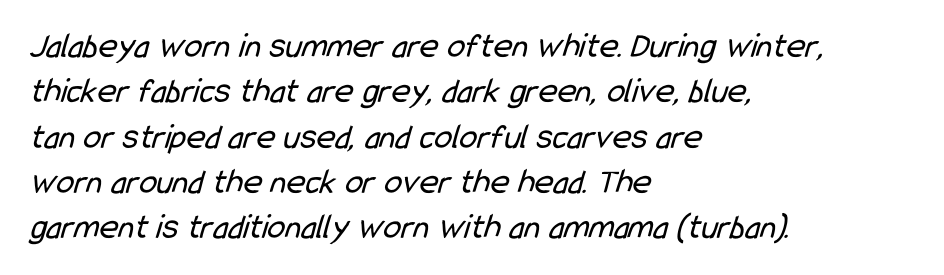
The face looks like a standard text weight, possibly lighter. Students, observe: this is what conventionally led text looks like. Unmarked baselines from the first word to the last. Short and long lines alike share a common starting point at left. Proportional: the letters do not fall into vertical columns.
